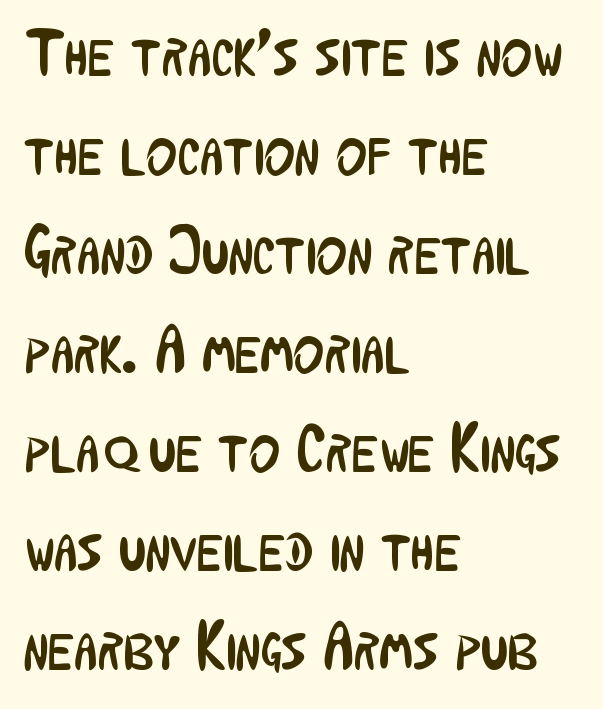
Vertically, the passage feels balanced, rows spaced as you'd expect. Honestly, the letter spacing is just normal — you wouldn't notice it. Is the block centered? No — it sits flush against the left margin. Weight class: somewhere from thin through regular. This is sans-serif lettering, the kind often seen on screens and signage. Tall strokes in this sample are plumb rather than angled.
